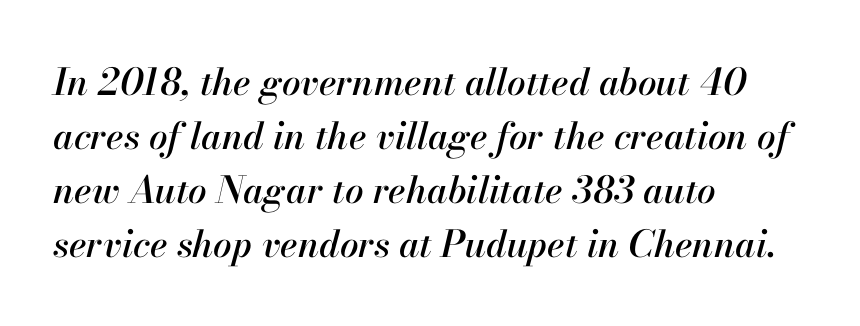
Q: Is the text italic (slanted)? A: Yes, it leans right by about 13 degrees.
Q: Is the text underlined? A: No.
Q: How is the paragraph aligned? A: Left-aligned.
Q: Is the spacing between letters normal or unusually wide? A: Normal.
Q: Is the spacing between lines tight, normal or loose? A: Normal.
Q: Width (condensed, normal, or wide)? A: Normal.
Q: Stroke contrast? A: High.
Q: x-height? A: Small.
Q: Monospaced? A: No.
